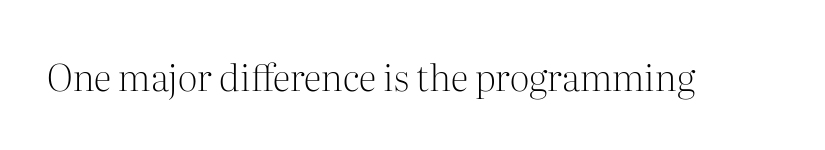
Decoration check: the copy has no underline. You can tell it's not italic because the verticals are truly vertical. The rendering shows small feet on the letterforms — a serif design. Between one letter and the next there's only the usual sliver of space. The passage shown is typed in a proportional face where columns would drift.
